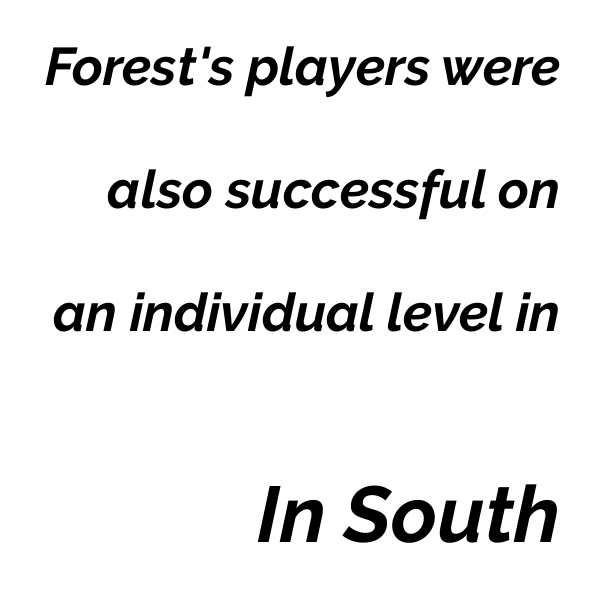
Q: Is the text bold? A: Yes.
Q: Is the text italic (slanted)? A: Yes, it leans right by about 12 degrees.
Q: Is the text underlined? A: No.
Q: How is the paragraph aligned? A: Right-aligned.
Q: Is the spacing between letters normal or unusually wide? A: Normal.
Q: Is the spacing between lines tight, normal or loose? A: Loose.
Q: Which block of text is set in a larger size, the first (top) or the second (bottom)? A: The second (bottom) one.
Q: Width (condensed, normal, or wide)? A: Normal.
Q: Stroke contrast? A: Low.
Q: x-height? A: Medium.
Q: Monospaced? A: No.
